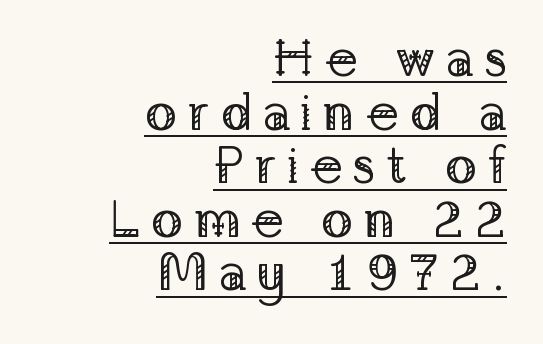
Q: Is the text bold? A: No.
Q: Is the text italic (slanted)? A: No, it is upright.
Q: Is the typeface a serif or a sans-serif typeface? A: Serif.
Q: Is the text underlined? A: Yes.
Q: How is the paragraph aligned? A: Right-aligned.
Q: Is the spacing between lines tight, normal or loose? A: Tight.
Q: Width (condensed, normal, or wide)? A: Normal.
Q: Stroke contrast? A: Low.
Q: x-height? A: Medium.
Q: Monospaced? A: No.
